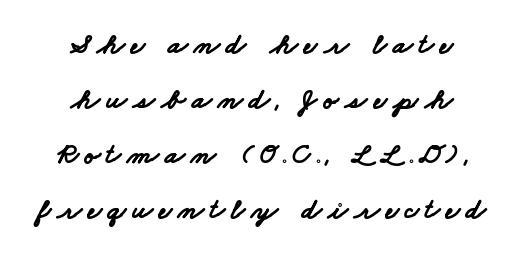
Q: Is the text bold? A: Yes.
Q: Is the typeface a serif or a sans-serif typeface? A: Sans-serif.
Q: Is the text underlined? A: No.
Q: How is the paragraph aligned? A: Centered.
Q: Is the spacing between letters normal or unusually wide? A: Unusually wide.
Q: Is the spacing between lines tight, normal or loose? A: Loose.
Q: Width (condensed, normal, or wide)? A: Wide.
Q: Stroke contrast? A: Low.
Q: x-height? A: Small.
Q: Monospaced? A: No.
